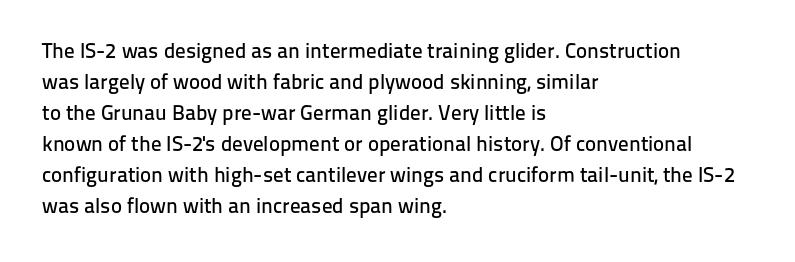
The image shows 21 px text type, upright; set left-aligned, normal line spacing (1.48x), normal letter spacing, not underlined.
